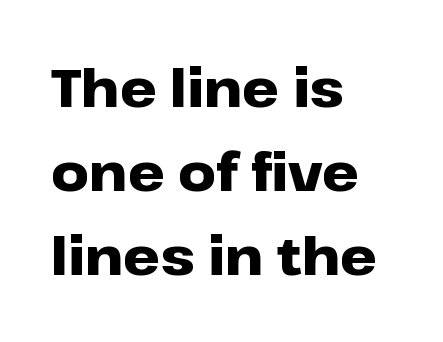
The image shows 52 px heavy, wide sans-serif type, upright; set left-aligned, normal line spacing (1.62x), normal letter spacing, not underlined; low stroke contrast and a medium x-height.
